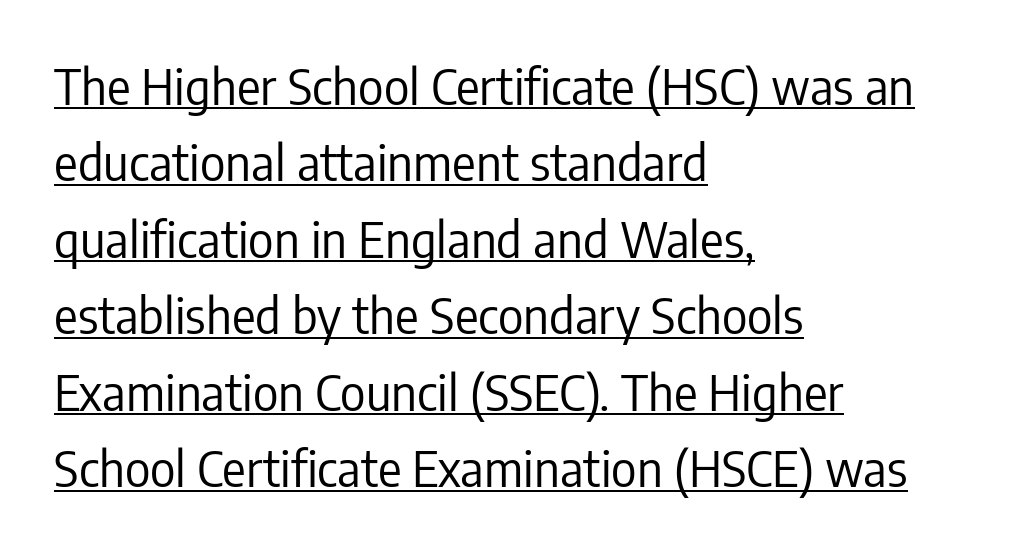
The string is rendered with underlining switched on. This sample uses plain, unmodified letter spacing. The typeface chosen for these lines omits serifs. Line spacing here is normal.
